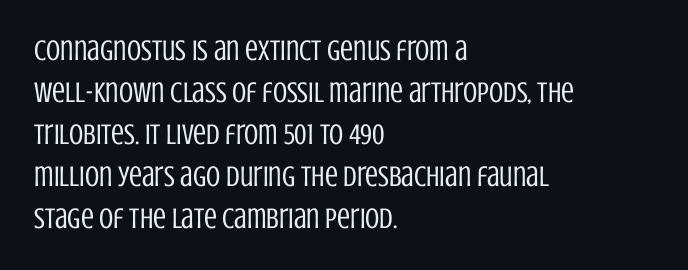
{"serif": "no", "italic": "no", "bold": "no", "weight": "regular", "width": "condensed", "stroke_contrast": "low", "x_height": "large", "monospaced": "no", "underline": "no", "align": "left", "line_spacing": "normal", "line_spacing_ratio": 1.45, "letter_spacing": "normal", "letter_spacing_em": 0.0, "glyph_px": 29}
